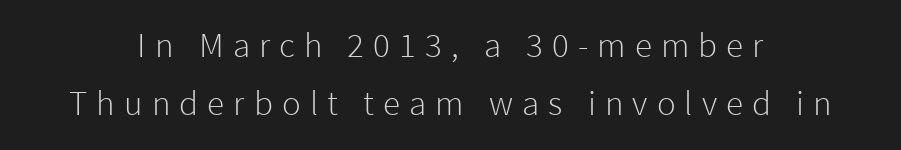
Q: Is the text bold? A: No.
Q: Is the text italic (slanted)? A: No, it is upright.
Q: Is the typeface a serif or a sans-serif typeface? A: Sans-serif.
Q: Is the text underlined? A: No.
Q: How is the paragraph aligned? A: Centered.
Q: Is the spacing between letters normal or unusually wide? A: Unusually wide.
Q: Is the spacing between lines tight, normal or loose? A: Normal.
Q: Width (condensed, normal, or wide)? A: Normal.
Q: Stroke contrast? A: Low.
Q: x-height? A: Medium.
Q: Monospaced? A: No.
